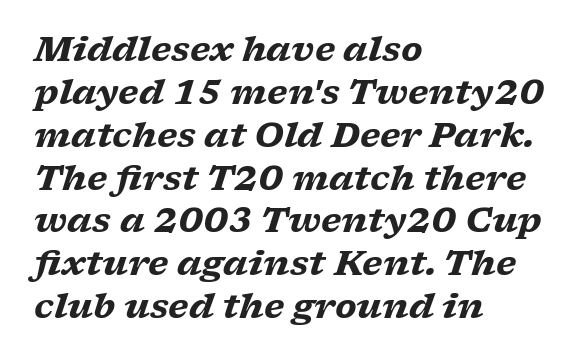
A full-strength bold gives these letters their thick strokes. Do the characters align in a grid? No, the font is proportional. What stands out about the letter spacing? Nothing — it is the standard amount. Slant detected: the letters are inclined. Glance below the letters and you will spot only blank space. A typesetter would label this face a serif.
